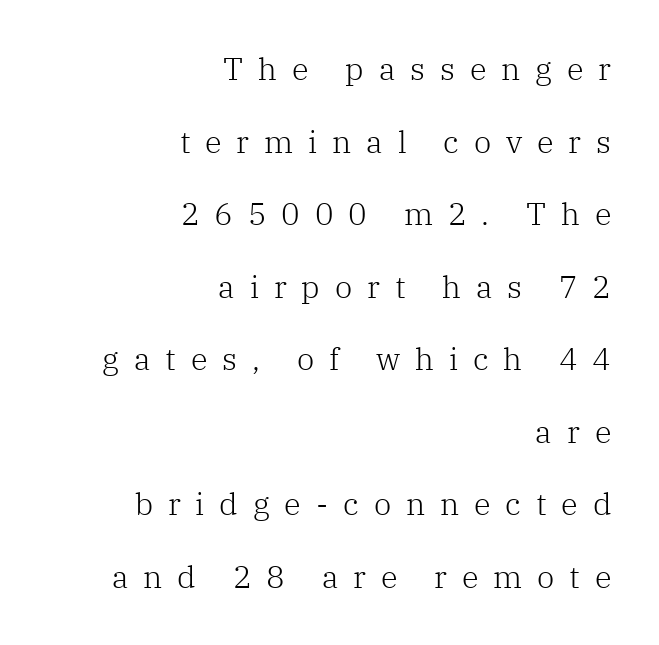
Heaviness? Minimal to ordinary, like unemphasized prose. The text block is weighted toward the right margin, trailing off unevenly leftward. A great deal of white space separates one row of letters from the next. Little horizontal feet cap the strokes, marking this as serif type.
